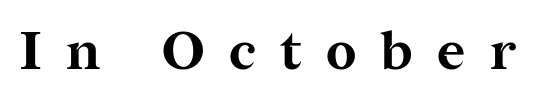
Q: Is the text bold? A: Yes.
Q: Is the text italic (slanted)? A: No, it is upright.
Q: Is the typeface a serif or a sans-serif typeface? A: Serif.
Q: Is the text underlined? A: No.
Q: Is the spacing between letters normal or unusually wide? A: Unusually wide.
Q: Width (condensed, normal, or wide)? A: Normal.
Q: Stroke contrast? A: Medium.
Q: x-height? A: Medium.
Q: Monospaced? A: No.
